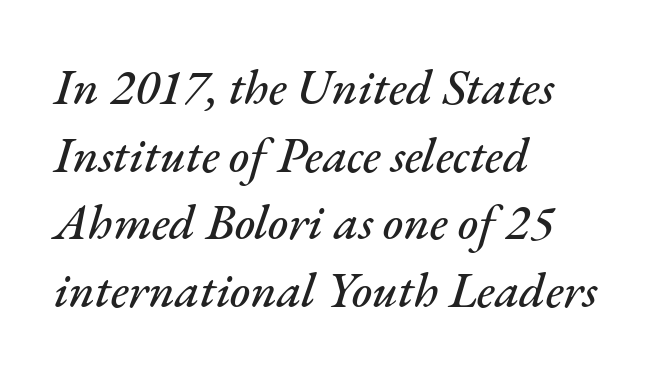
The image shows 49 px text type, italic (leaning right); set left-aligned, normal line spacing (1.38x), normal letter spacing, not underlined; medium stroke contrast and a small x-height.
